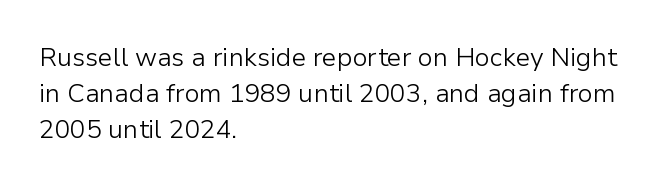
Q: Is the text bold? A: No.
Q: Is the text italic (slanted)? A: No, it is upright.
Q: Is the text underlined? A: No.
Q: How is the paragraph aligned? A: Left-aligned.
Q: Is the spacing between letters normal or unusually wide? A: Normal.
Q: Is the spacing between lines tight, normal or loose? A: Normal.
